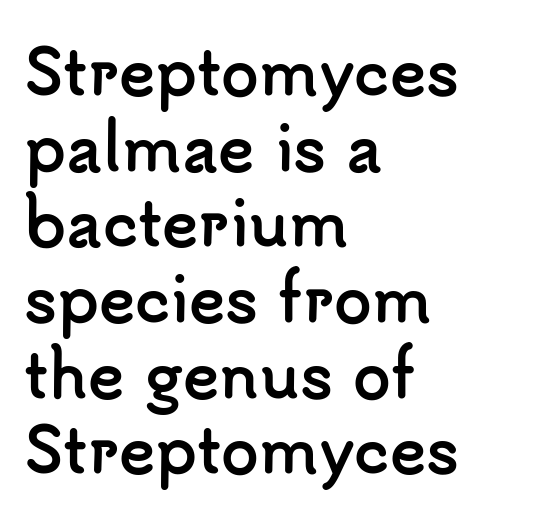
Q: Is the text bold? A: Yes.
Q: Is the text italic (slanted)? A: No, it is upright.
Q: Is the typeface a serif or a sans-serif typeface? A: Sans-serif.
Q: Is the text underlined? A: No.
Q: How is the paragraph aligned? A: Left-aligned.
Q: Is the spacing between letters normal or unusually wide? A: Normal.
Q: Width (condensed, normal, or wide)? A: Normal.
Q: Stroke contrast? A: Low.
Q: x-height? A: Small.
Q: Monospaced? A: No.
